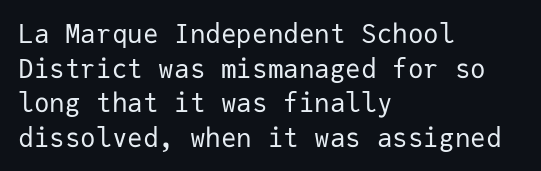
No chunkiness to these letters — they're not bold. A classic flush-left, rag-right setting is used for this passage. One glance says typical: line gaps are just what's usual. The letters sit at their default tracking, neither squeezed nor spread.
